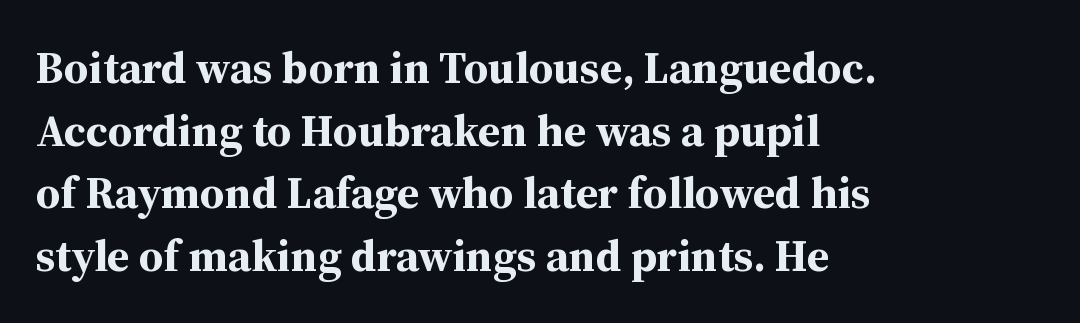
Q: Is the text bold? A: Yes.
Q: Is the text italic (slanted)? A: No, it is upright.
Q: Is the typeface a serif or a sans-serif typeface? A: Serif.
Q: Is the text underlined? A: No.
Q: How is the paragraph aligned? A: Left-aligned.
Q: Is the spacing between letters normal or unusually wide? A: Normal.
Q: Is the spacing between lines tight, normal or loose? A: Normal.
Q: Width (condensed, normal, or wide)? A: Normal.
Q: Stroke contrast? A: Medium.
Q: x-height? A: Medium.
Q: Monospaced? A: No.
